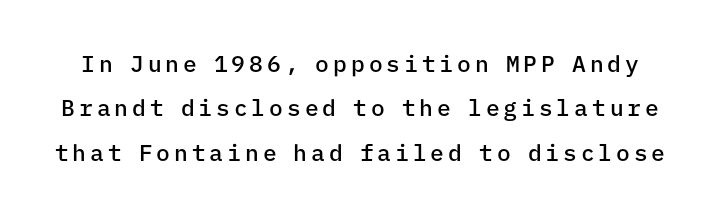
The image shows 23 px text type, upright; set loose line spacing (1.93x), not underlined.
